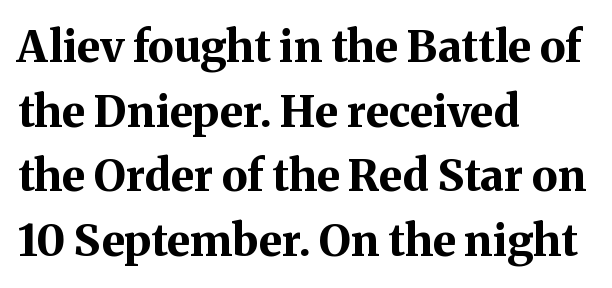
Looks like regular typesetting: each glyph gets only the width it needs. Visually the block forms a straight wall on the left and a jagged coastline on the right. Small tapered or slab feet sit at the stroke ends, so this counts as serif. Upright lettering throughout. The space beneath each line is pristine and unruled.
